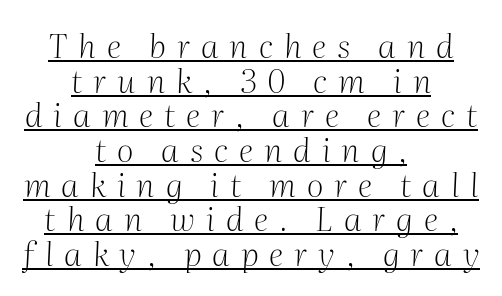
Characters follow at a spacing far wider than the type designer built in. Like a heading marked for emphasis, these lines bear an underscore. Vertical stems look standard width or narrower in stroke. Tall strokes in this sample are angled rather than plumb. What's the leading like? Squeezed, with rows nearly overlapping. You could not count columns in this text — the font is proportionally spaced.
